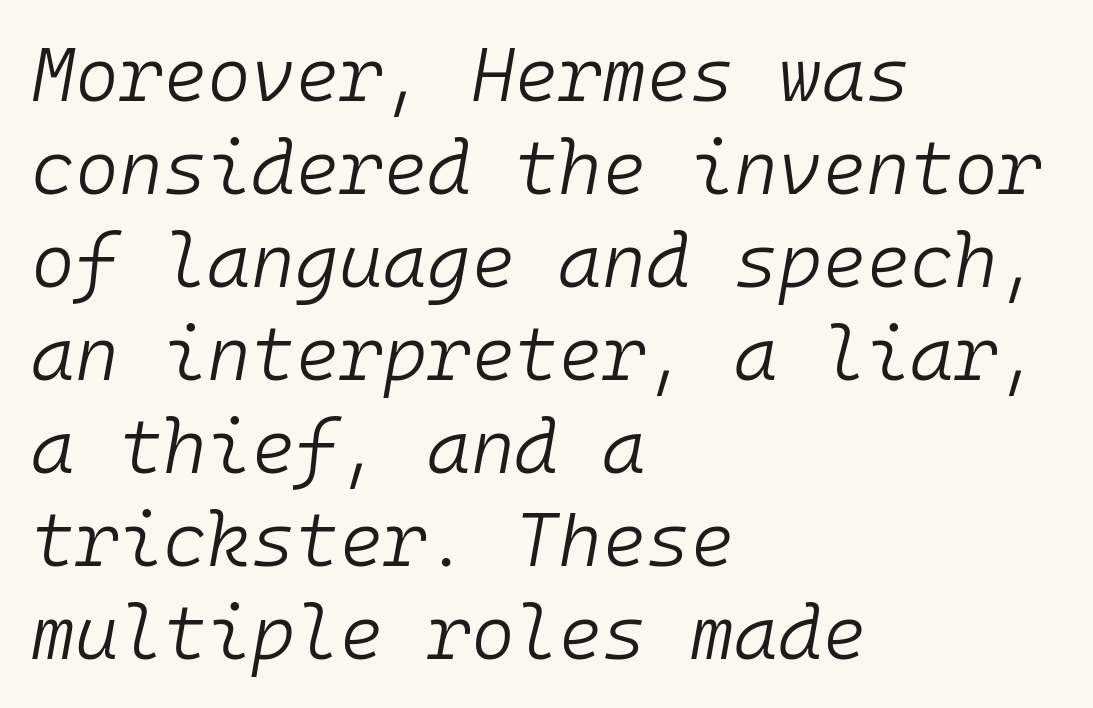
The image shows 75 px light type, italic (leaning right), monospaced; set left-aligned, line spacing 1.24x, normal letter spacing, not underlined; low stroke contrast and a medium x-height.
